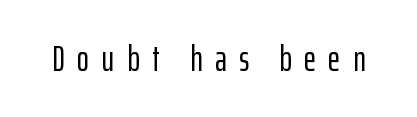
The image shows 37 px condensed sans-serif type, upright; set unusually wide letter spacing (+0.34 em), not underlined; low stroke contrast and a medium x-height.
